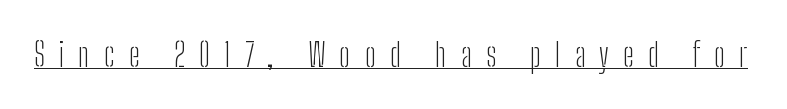
{"serif": "no", "italic": "no", "bold": "no", "weight": "light", "width": "condensed", "stroke_contrast": "low", "x_height": "medium", "monospaced": "no", "underline": "yes", "letter_spacing": "wide", "letter_spacing_em": 0.42, "glyph_px": 33}
